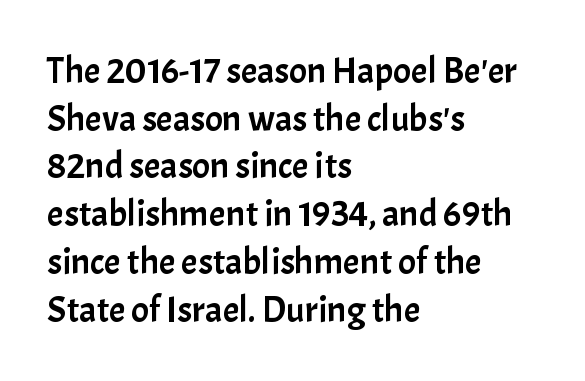
The image shows 37 px sans-serif type, upright; set left-aligned, normal line spacing (1.29x), normal letter spacing, not underlined; low stroke contrast and a medium x-height.
